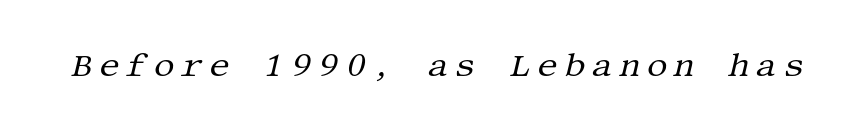
The image shows 33 px regular-weight serif type, italic (leaning right); set not underlined; medium stroke contrast and a large x-height.
